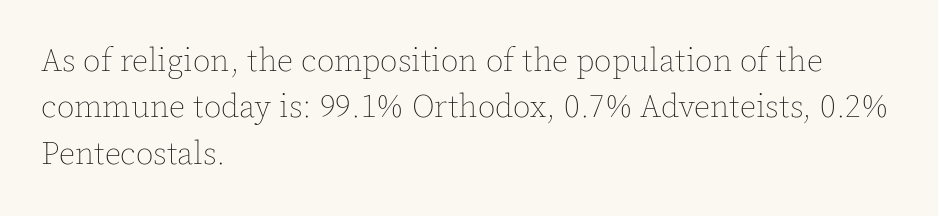
{"italic": "no", "bold": "no", "weight": "thin", "width": "normal", "x_height": "medium", "monospaced": "no", "underline": "no", "align": "left", "line_spacing": "normal", "line_spacing_ratio": 1.45, "letter_spacing": "normal", "letter_spacing_em": 0.0, "glyph_px": 32}
